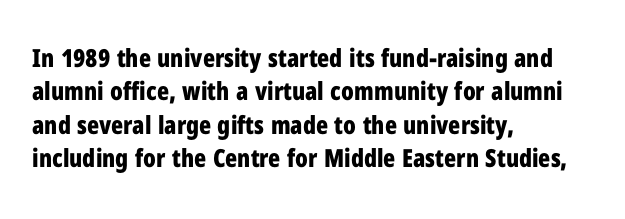
{"italic": "no", "bold": "yes", "underline": "no", "align": "left", "line_spacing": "normal", "line_spacing_ratio": 1.34, "letter_spacing": "normal", "letter_spacing_em": 0.0, "glyph_px": 25}
